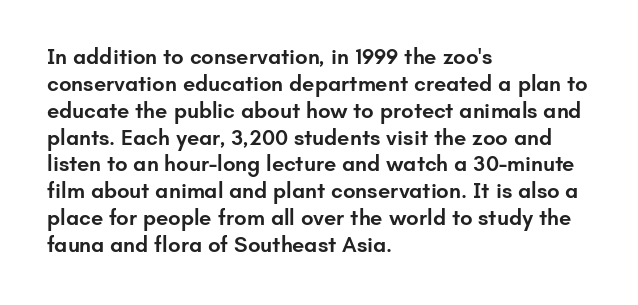
The image shows 22 px text type, upright; set left-aligned, line spacing 1.22x, normal letter spacing, not underlined.
